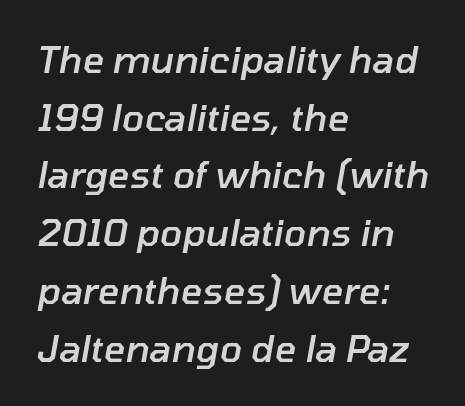
The text carries the slant typical of an italic or oblique font. In terms of leading, this rendering sits right in the middle. One-word summary of the alignment: left. Do the characters align in a grid? No, the font is proportional. What stands out about the letter spacing? Nothing — it is the standard amount.
